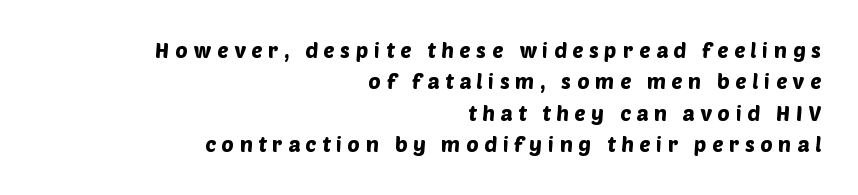
{"underline": "no", "align": "right", "line_spacing": "normal", "line_spacing_ratio": 1.5, "letter_spacing": "wide", "letter_spacing_em": 0.27, "glyph_px": 21}
